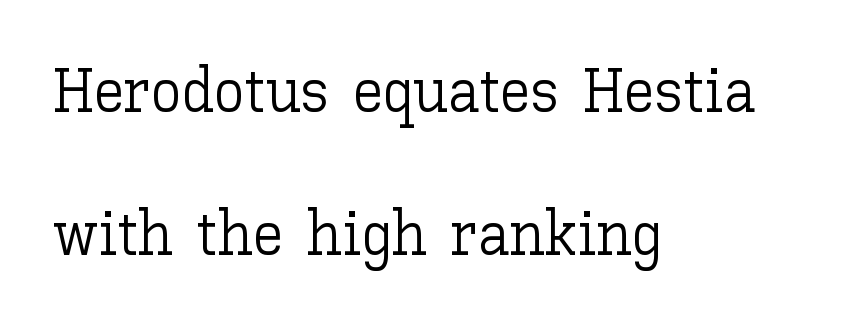
Q: Is the text bold? A: No.
Q: Is the text italic (slanted)? A: No, it is upright.
Q: Is the text underlined? A: No.
Q: How is the paragraph aligned? A: Left-aligned.
Q: Is the spacing between letters normal or unusually wide? A: Normal.
Q: Is the spacing between lines tight, normal or loose? A: Loose.
Q: Width (condensed, normal, or wide)? A: Normal.
Q: Stroke contrast? A: Low.
Q: x-height? A: Medium.
Q: Monospaced? A: No.
